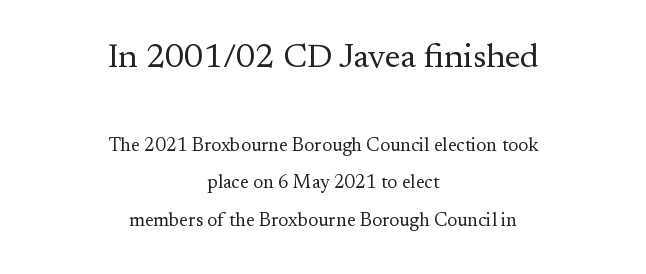
{"serif": "yes", "italic": "no", "bold": "no", "weight": "regular", "width": "normal", "stroke_contrast": "medium", "x_height": "small", "monospaced": "no", "underline": "no", "align": "center", "line_spacing": "loose", "line_spacing_ratio": 1.98, "letter_spacing": "normal", "letter_spacing_em": 0.0, "larger_block": "first", "size_ratio": 1.79, "glyph_px": 34}
